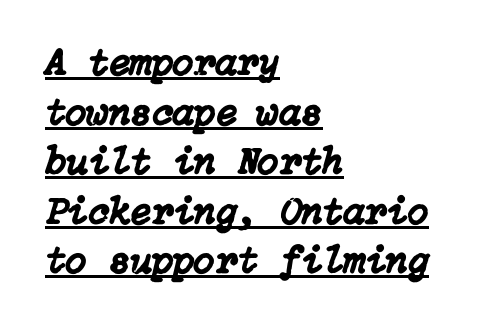
The image shows 39 px text type, italic (leaning right); set left-aligned, normal line spacing (1.27x), normal letter spacing, underlined; low stroke contrast and a medium x-height.
